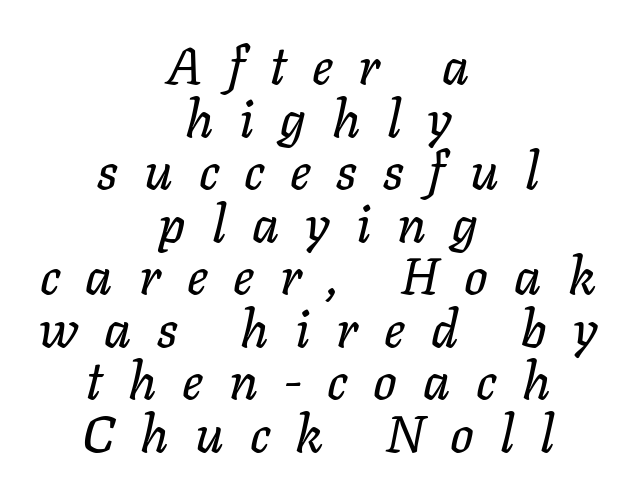
Display-style spreading of the glyphs; the letterfit is very open. Spacing verdict: proportional, widths tailored to each character. Tall strokes in this sample are angled rather than plumb. Words float on clear page, feet unadorned. Horizontal alignment here is central, giving a formal, balanced look.
